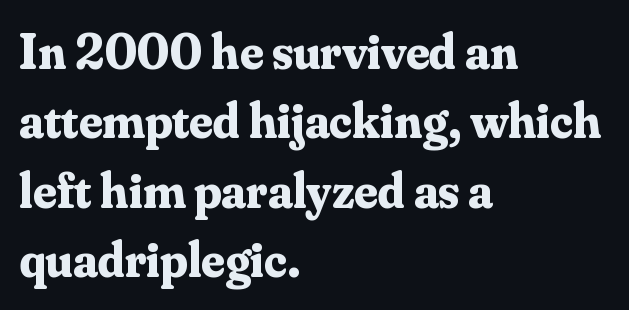
Q: Is the text bold? A: Yes.
Q: Is the text italic (slanted)? A: No, it is upright.
Q: Is the typeface a serif or a sans-serif typeface? A: Serif.
Q: Is the text underlined? A: No.
Q: How is the paragraph aligned? A: Left-aligned.
Q: Is the spacing between letters normal or unusually wide? A: Normal.
Q: Is the spacing between lines tight, normal or loose? A: Normal.
Q: Width (condensed, normal, or wide)? A: Normal.
Q: Stroke contrast? A: Medium.
Q: x-height? A: Small.
Q: Monospaced? A: No.
